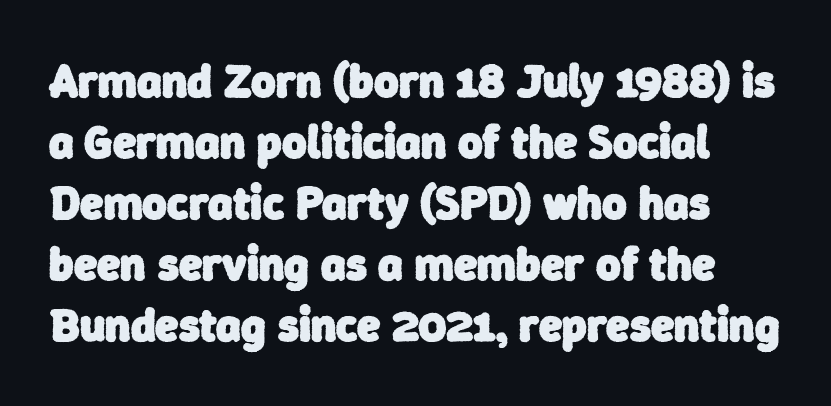
Q: Is the text bold? A: Yes.
Q: Is the typeface a serif or a sans-serif typeface? A: Sans-serif.
Q: Is the text underlined? A: No.
Q: Is the spacing between letters normal or unusually wide? A: Normal.
Q: Is the spacing between lines tight, normal or loose? A: Normal.
Q: Width (condensed, normal, or wide)? A: Normal.
Q: Stroke contrast? A: Low.
Q: x-height? A: Medium.
Q: Monospaced? A: No.
